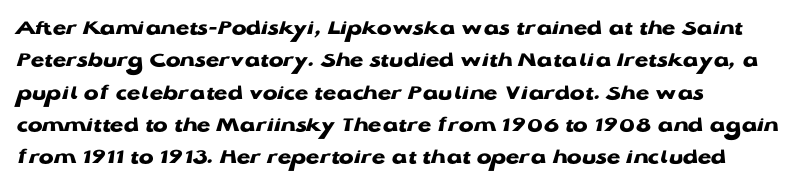
{"italic": "no", "bold": "yes", "underline": "no", "align": "left", "line_spacing": "normal", "line_spacing_ratio": 1.47, "letter_spacing": "normal", "letter_spacing_em": 0.0, "glyph_px": 22}
